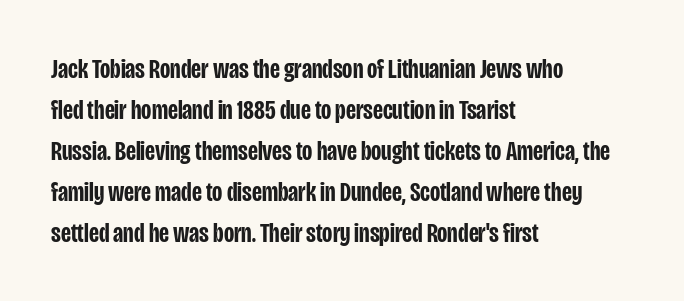
{"serif": "no", "italic": "no", "bold": "semi", "weight": "semibold", "width": "condensed", "stroke_contrast": "low", "x_height": "large", "monospaced": "no", "underline": "no", "align": "left", "line_spacing": "normal", "line_spacing_ratio": 1.46, "letter_spacing": "normal", "letter_spacing_em": 0.0, "glyph_px": 28}
